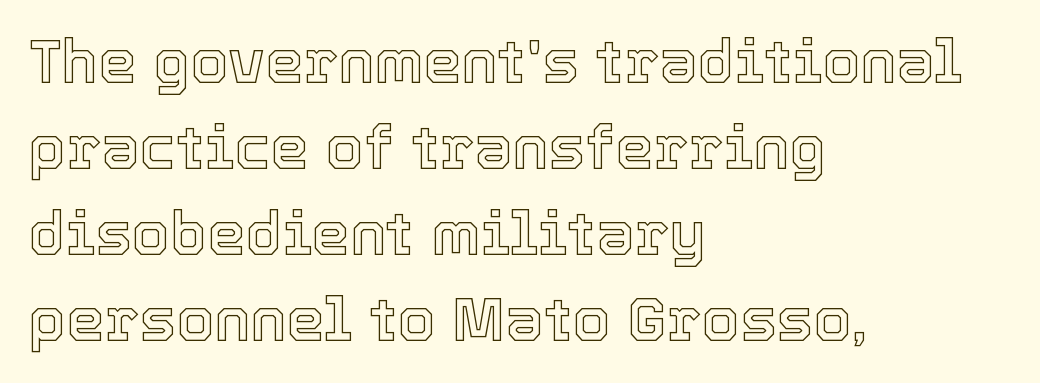
Anything drawn beneath the words? Only blank space. Leading matches the norm, producing a regular column. Character widths vary here, with narrow letters taking less room than wide ones. A typesetter would call this zero additional tracking. Reading down the block, your eye returns to a fixed left position each line.
